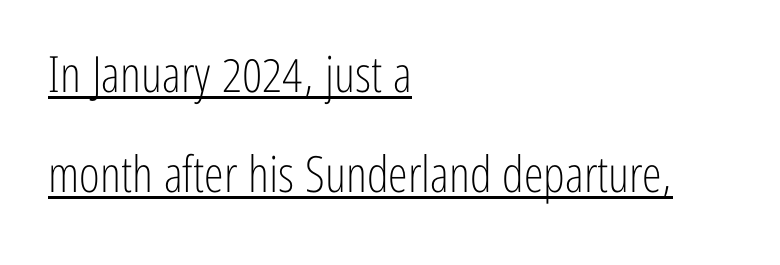
The image shows 50 px light, condensed sans-serif type, upright; set left-aligned, loose line spacing (2.0x), normal letter spacing, underlined; low stroke contrast and a medium x-height.
